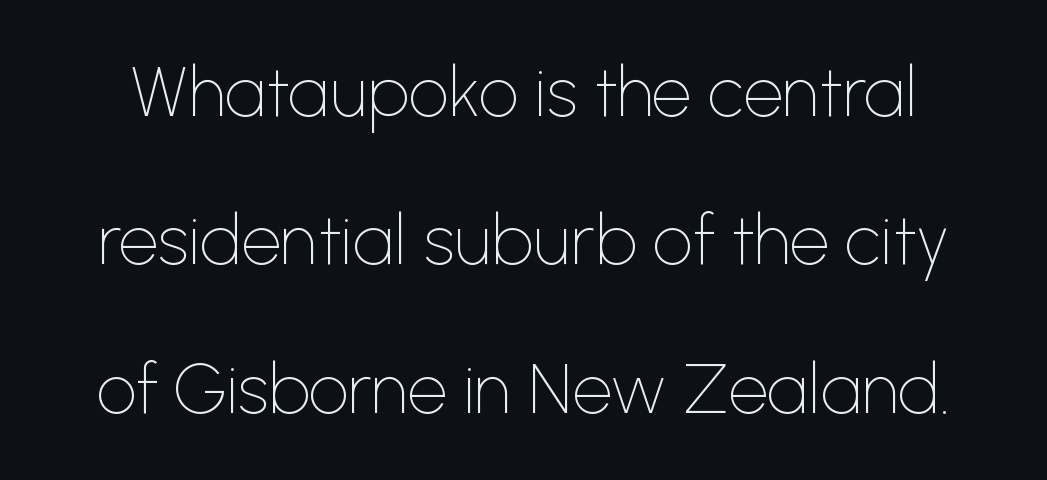
The image shows 70 px thin sans-serif type, upright; set loose line spacing (2.12x), normal letter spacing, not underlined; low stroke contrast and a medium x-height.
